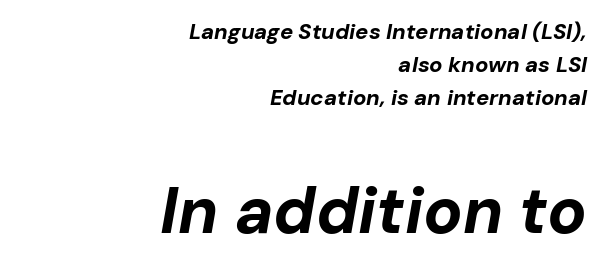
{"italic": "yes", "lean": "right", "slant_degrees": 10, "bold": "yes", "weight": "bold", "width": "normal", "stroke_contrast": "low", "x_height": "medium", "monospaced": "no", "underline": "no", "align": "right", "line_spacing": "normal", "line_spacing_ratio": 1.5, "letter_spacing": "normal", "letter_spacing_em": 0.0, "larger_block": "second", "size_ratio": 2.95, "glyph_px": 65}
